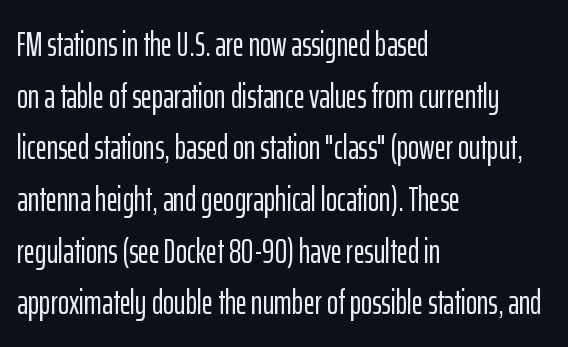
The image shows 34 px condensed sans-serif type, upright; set left-aligned, normal line spacing (1.52x), normal letter spacing, not underlined; low stroke contrast and a medium x-height.
